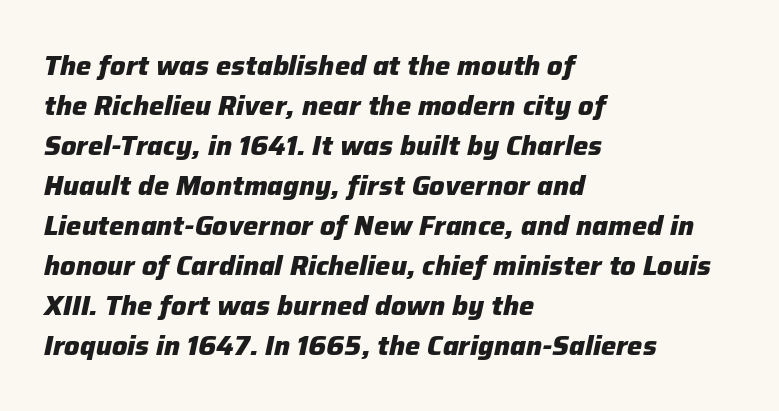
The letters sit at their default tracking, neither squeezed nor spread. Plain, unruled lines of type. Every character sits at an angle, as italics do. Pretty heavy lettering here — definitely bold. Rows of type keep a routine distance in the vertical direction.
